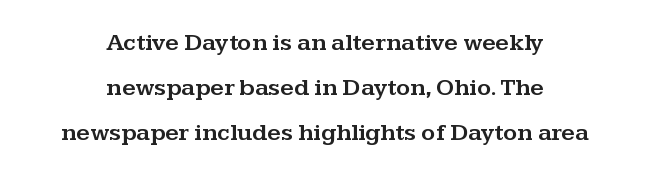
Unlike italic type, these characters show no tilt at all. The rendering keeps characters at their native spacing. Lines of text with bare space underneath. Layout note: lines centered.
